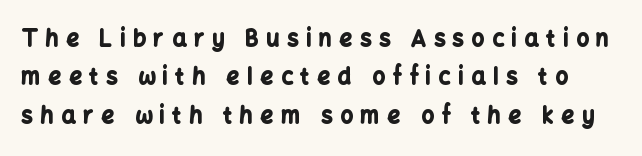
{"italic": "no", "bold": "yes", "underline": "no", "line_spacing_ratio": 1.75, "letter_spacing": "wide", "letter_spacing_em": 0.36, "glyph_px": 22}
